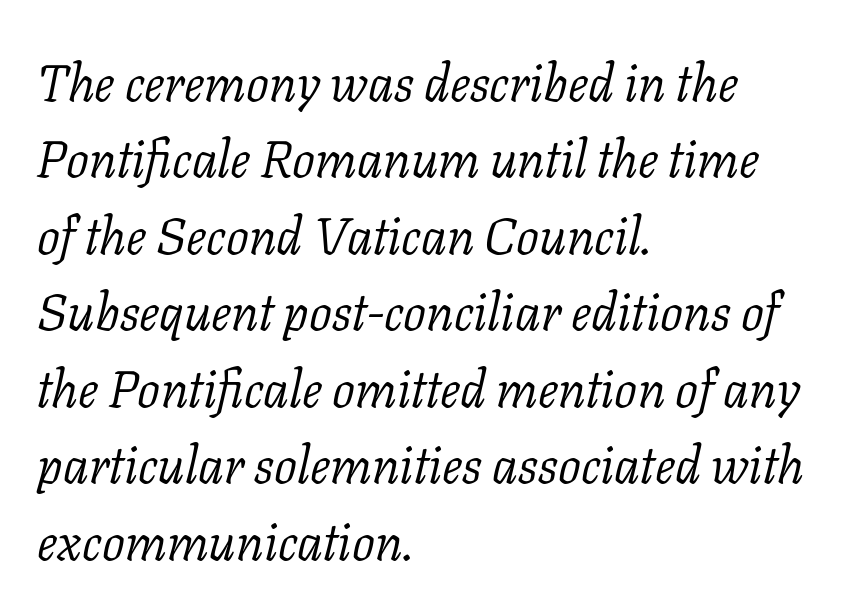
Q: Is the text bold? A: No.
Q: Is the text italic (slanted)? A: Yes, it leans right by about 11 degrees.
Q: Is the typeface a serif or a sans-serif typeface? A: Serif.
Q: Is the text underlined? A: No.
Q: How is the paragraph aligned? A: Left-aligned.
Q: Is the spacing between letters normal or unusually wide? A: Normal.
Q: Is the spacing between lines tight, normal or loose? A: Normal.
Q: Width (condensed, normal, or wide)? A: Normal.
Q: Stroke contrast? A: Low.
Q: x-height? A: Medium.
Q: Monospaced? A: No.
